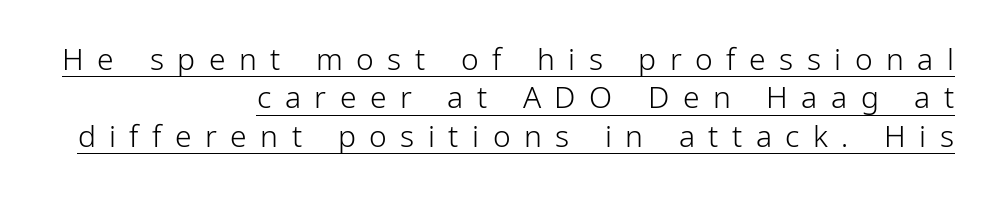
A student would call this right alignment; a typographer would say flush right, rag left. The passage shown is not bold in any degree. Horizontal bands of white between lines are of average thickness. Does extra space separate the letters? Yes, quite a lot of it. Decoration check: the copy is underlined.
